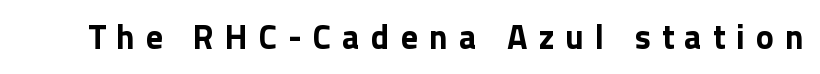
The image shows 34 px bold sans-serif type, upright; set unusually wide letter spacing (+0.32 em), not underlined; a medium x-height.
